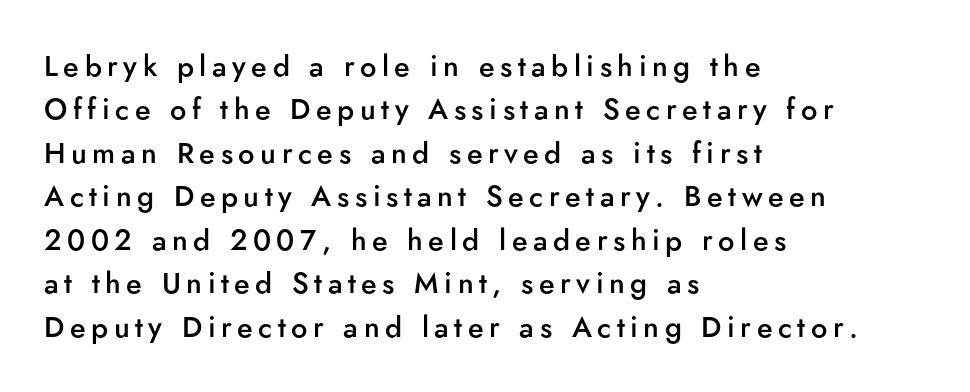
Q: Is the text bold? A: Semi-bold.
Q: Is the text italic (slanted)? A: No, it is upright.
Q: Is the typeface a serif or a sans-serif typeface? A: Sans-serif.
Q: Is the text underlined? A: No.
Q: How is the paragraph aligned? A: Left-aligned.
Q: Is the spacing between lines tight, normal or loose? A: Normal.
Q: Width (condensed, normal, or wide)? A: Normal.
Q: Stroke contrast? A: Low.
Q: x-height? A: Small.
Q: Monospaced? A: No.
